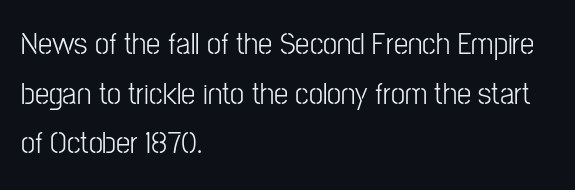
Reading down the block, your eye returns to a fixed left position each line. This is the regular roman posture of the typeface. This rendering leaves character spacing at its baseline value. Nothing sits at the stroke ends, so this counts as sans-serif.
